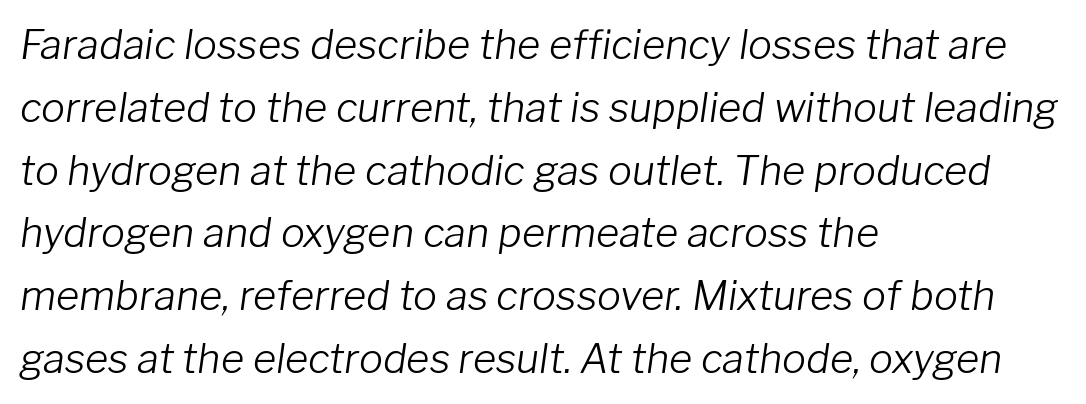
{"italic": "yes", "lean": "right", "slant_degrees": 8, "bold": "no", "weight": "light", "width": "normal", "stroke_contrast": "low", "x_height": "medium", "monospaced": "no", "underline": "no", "align": "left", "line_spacing": "normal", "line_spacing_ratio": 1.57, "letter_spacing": "normal", "letter_spacing_em": 0.0, "glyph_px": 40}
